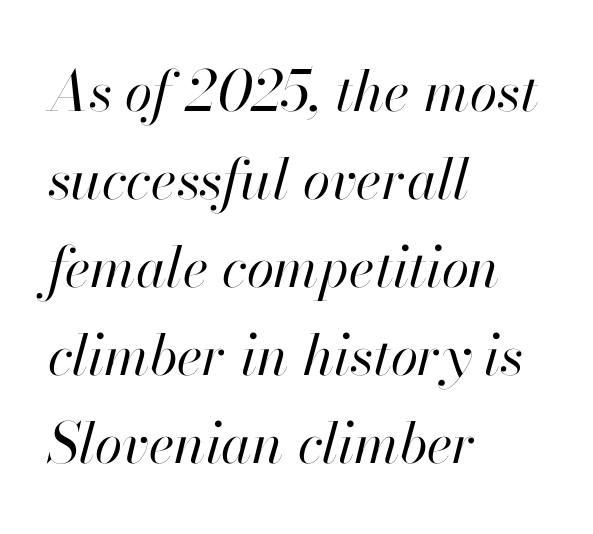
Notice how descenders clear the ascenders below comfortably — that's standard leading. These lines are set flush left with a ragged right edge. The passage shown is not underscored anywhere. A typesetter would call this proportional, since set widths differ per character. Compared with a typical body face, this is equally light or lighter still. In terms of posture, this sample is oblique.
